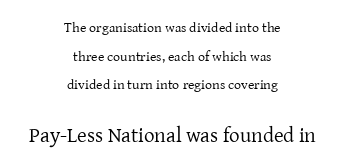
Caption: upper text group reduced, lower text group enlarged. The gaps between neighbouring characters are ordinary and unremarkable. Characters remain perfectly vertical along every line. Both edges are ragged and mirror each other, which tells us the setting is centered. Baseline-to-baseline distance is far greater than the letter height. No chunkiness to these letters — they're not bold.
